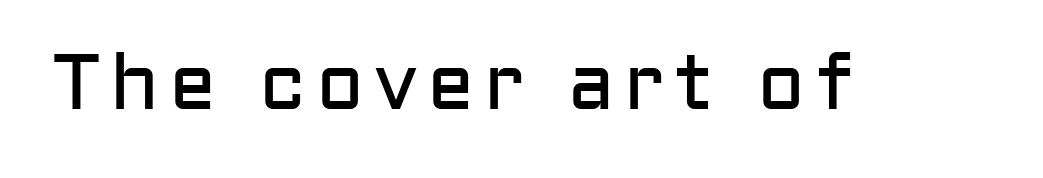
The rendering uses natural spacing where letterforms have individual widths. Nope, not italic — everything's standing straight. Underlining? Definitely not there. These glyphs show unthickened strokes, regular width or finer. Each letter's strokes conclude bluntly, with no projecting serifs.
